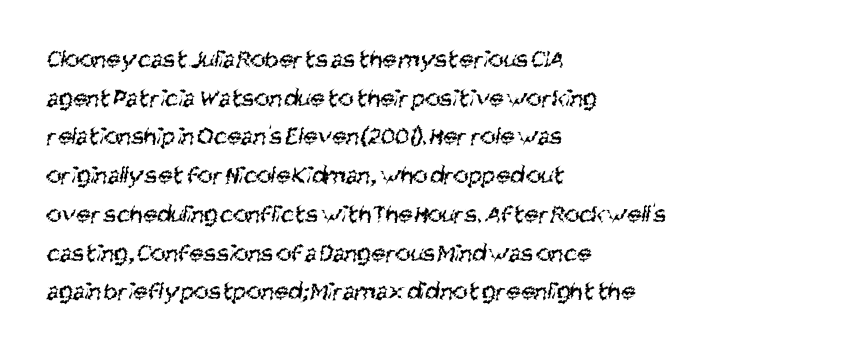
The passage shown stacks its lines at a standard gap. Underline: absent. The typesetter chose a ragged-right arrangement here. Weight class: somewhere from thin through regular.
